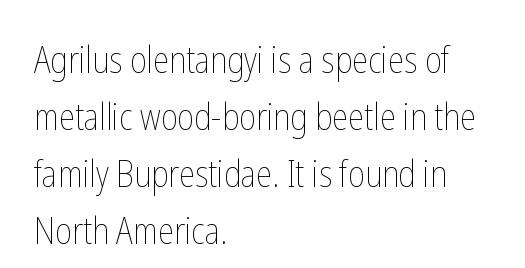
Normally led — the rows are evenly, conventionally spaced. The lettering stays uniformly vertical, giving the passage a roman look. Check the space under the baseline: it is left empty. On a weight scale, this lands at 450 or below. Horizontally, the lines are justified to the leading edge only. Character widths vary here, with narrow letters taking less room than wide ones.
